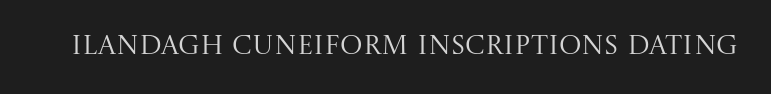
Has an underline been added? It has not. The type is set solid horizontally, with unmodified tracking. The characters are drawn with everyday or finer stroke widths. Every character sits straight up, as roman type does.
